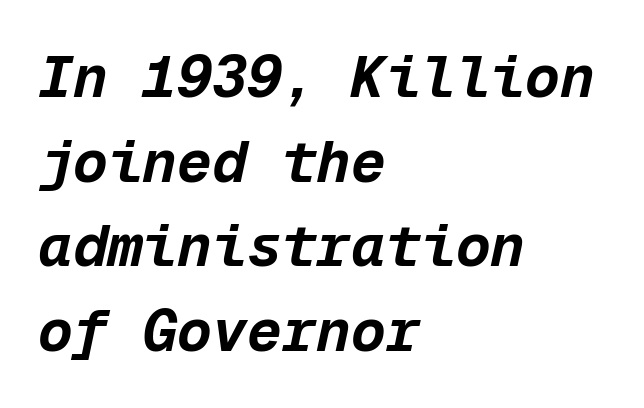
A typesetter would mark this as italic. Left-aligned paragraph, ragged on the right. The area under the type is left untouched. The gaps between neighbouring characters are ordinary and unremarkable. The block of text has a typical density, with ordinary space between rows. Students, this is bold: see how much ink each stroke carries.
